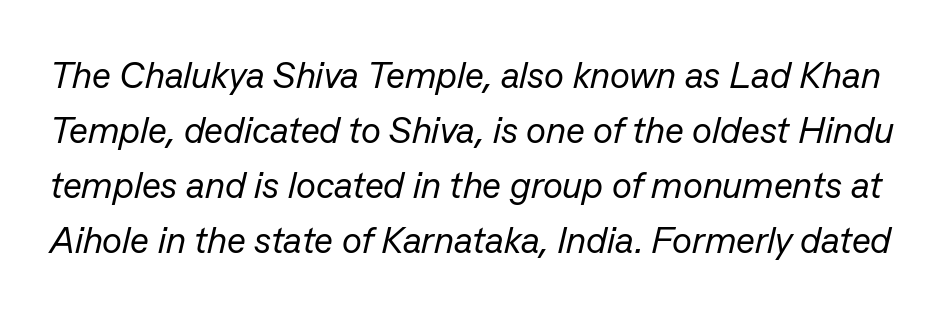
Q: Is the text bold? A: No.
Q: Is the text italic (slanted)? A: Yes, it leans right by about 13 degrees.
Q: Is the text underlined? A: No.
Q: Is the spacing between letters normal or unusually wide? A: Normal.
Q: Is the spacing between lines tight, normal or loose? A: Normal.
Q: Width (condensed, normal, or wide)? A: Normal.
Q: Stroke contrast? A: Low.
Q: x-height? A: Medium.
Q: Monospaced? A: No.
